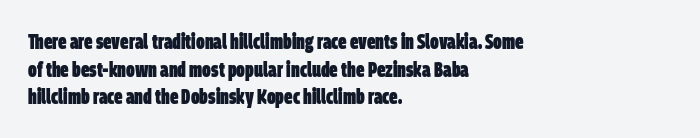
Q: Is the text bold? A: Yes.
Q: Is the text underlined? A: No.
Q: How is the paragraph aligned? A: Left-aligned.
Q: Is the spacing between letters normal or unusually wide? A: Normal.
Q: Is the spacing between lines tight, normal or loose? A: Normal.
